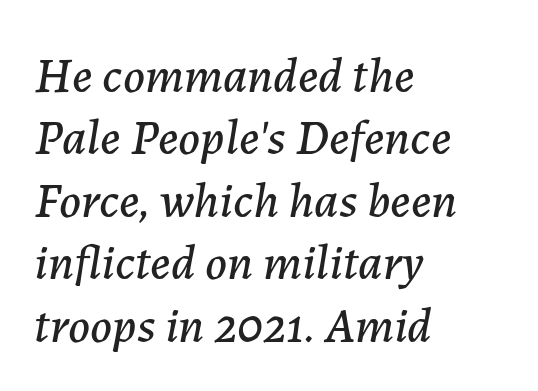
{"italic": "yes", "lean": "right", "slant_degrees": 7, "width": "normal", "stroke_contrast": "low", "x_height": "medium", "monospaced": "no", "underline": "no", "align": "left", "line_spacing": "normal", "line_spacing_ratio": 1.25, "letter_spacing": "normal", "letter_spacing_em": 0.0, "glyph_px": 50}
